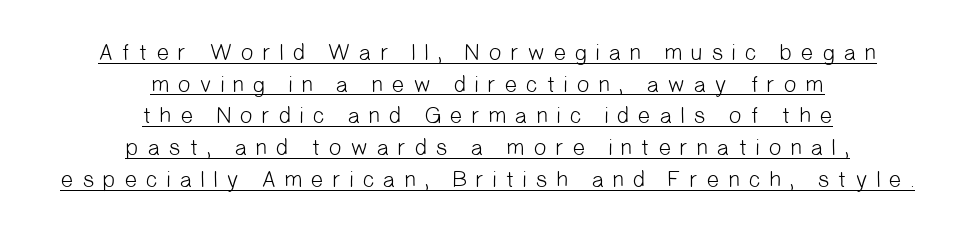
{"bold": "no", "underline": "yes", "align": "center", "line_spacing": "normal", "line_spacing_ratio": 1.38, "letter_spacing": "wide", "letter_spacing_em": 0.33, "glyph_px": 23}
